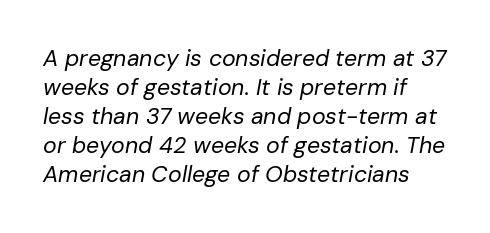
The image shows 23 px text type, italic (leaning right); set normal line spacing (1.26x), normal letter spacing, not underlined.
